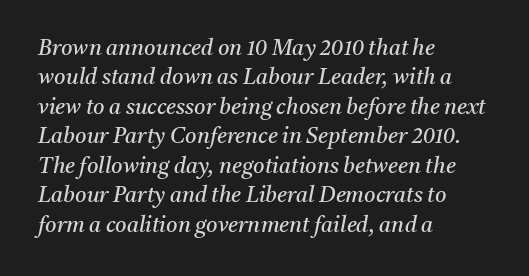
Does extra space separate the letters? No, they use regular spacing. The words here are not underlined. The specimen reads as italic at a glance. The weight would be labelled regular, book, light, or lighter still.
